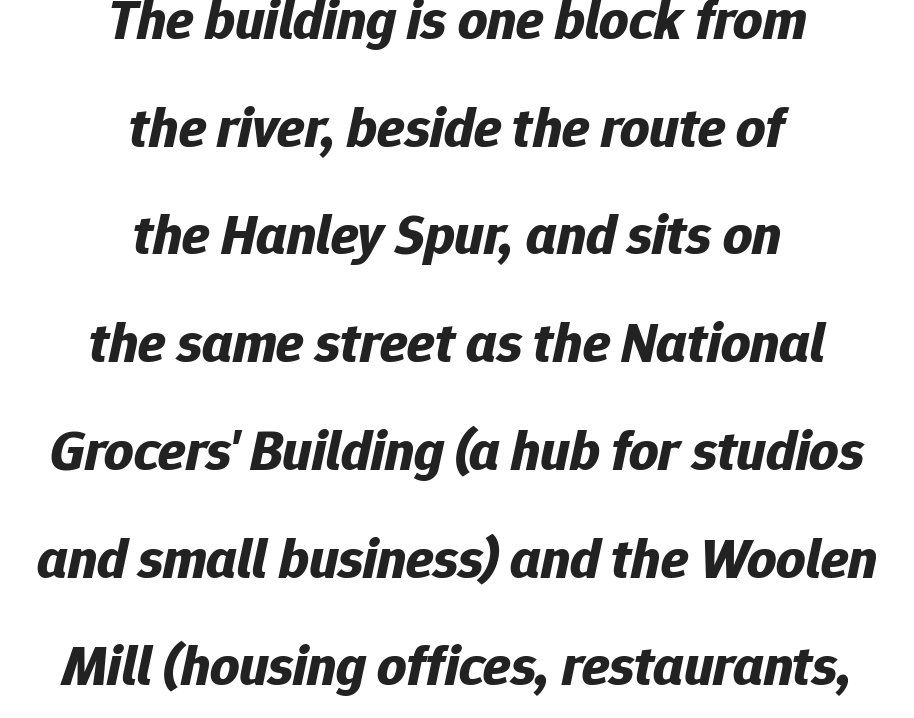
The image shows 57 px bold type, italic (leaning right); set centered, line spacing 1.89x, normal letter spacing, not underlined; low stroke contrast and a medium x-height.
